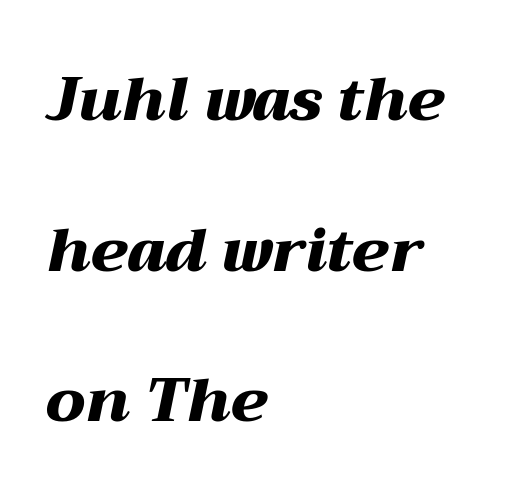
{"italic": "yes", "lean": "right", "slant_degrees": 12, "bold": "yes", "weight": "heavy", "width": "wide", "stroke_contrast": "medium", "x_height": "medium", "monospaced": "no", "underline": "no", "align": "left", "line_spacing": "loose", "line_spacing_ratio": 2.47, "letter_spacing": "normal", "letter_spacing_em": 0.0, "glyph_px": 61}
